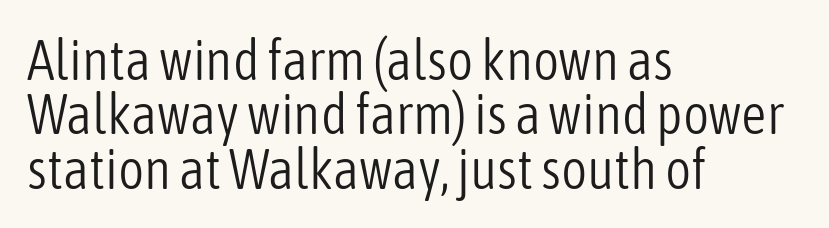
Q: Is the text bold? A: No.
Q: Is the text italic (slanted)? A: No, it is upright.
Q: Is the typeface a serif or a sans-serif typeface? A: Sans-serif.
Q: Is the text underlined? A: No.
Q: How is the paragraph aligned? A: Left-aligned.
Q: Is the spacing between letters normal or unusually wide? A: Normal.
Q: Is the spacing between lines tight, normal or loose? A: Tight.
Q: Width (condensed, normal, or wide)? A: Condensed.
Q: Stroke contrast? A: Low.
Q: x-height? A: Medium.
Q: Monospaced? A: No.
